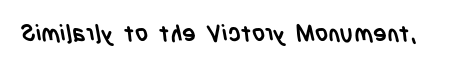
{"bold": "yes", "underline": "no", "letter_spacing": "normal", "letter_spacing_em": 0.0, "glyph_px": 23}
